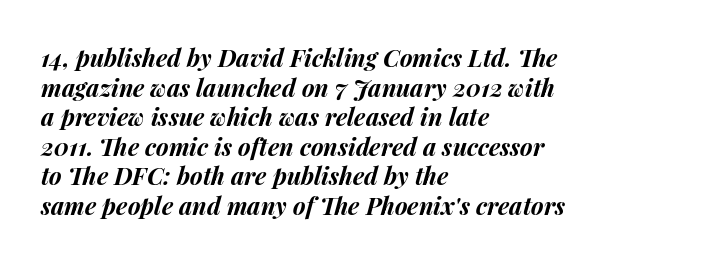
The image shows 24 px bold type, italic (leaning right); set left-aligned, line spacing 1.23x, normal letter spacing, not underlined.
